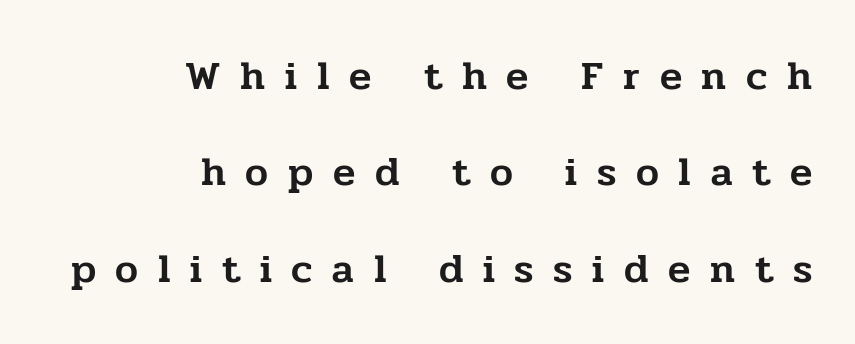
The image shows 41 px serif type, upright; set right-aligned, loose line spacing (2.35x), unusually wide letter spacing (+0.48 em), not underlined; low stroke contrast and a medium x-height.
